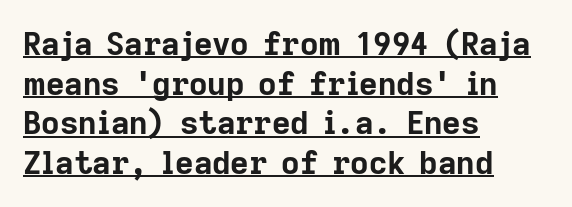
{"serif": "no", "italic": "no", "bold": "yes", "weight": "bold", "width": "normal", "stroke_contrast": "low", "x_height": "medium", "monospaced": "no", "underline": "yes", "align": "left", "line_spacing_ratio": 1.24, "letter_spacing": "normal", "letter_spacing_em": 0.0, "glyph_px": 32}
